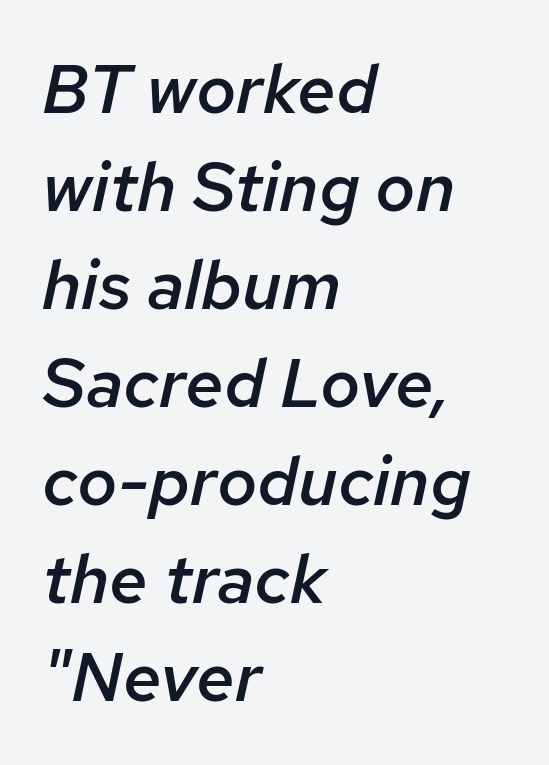
Does the leading feel generous? No, just average. Does the copy run flush right? No — it runs flush left. Short note: letters normally spaced. Varying glyph widths throughout — classic text-font behaviour. Every letter is mildly thick-stroked: semibold rather than bold.
